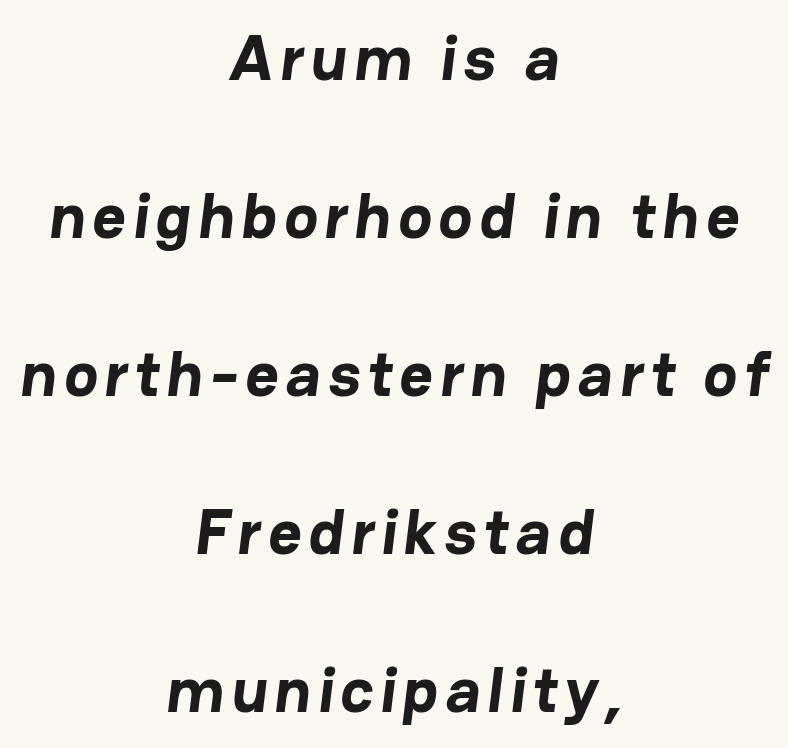
Q: Is the text bold? A: Yes.
Q: Is the typeface a serif or a sans-serif typeface? A: Sans-serif.
Q: Is the text underlined? A: No.
Q: How is the paragraph aligned? A: Centered.
Q: Is the spacing between lines tight, normal or loose? A: Loose.
Q: Width (condensed, normal, or wide)? A: Normal.
Q: Stroke contrast? A: Low.
Q: x-height? A: Medium.
Q: Monospaced? A: No.
